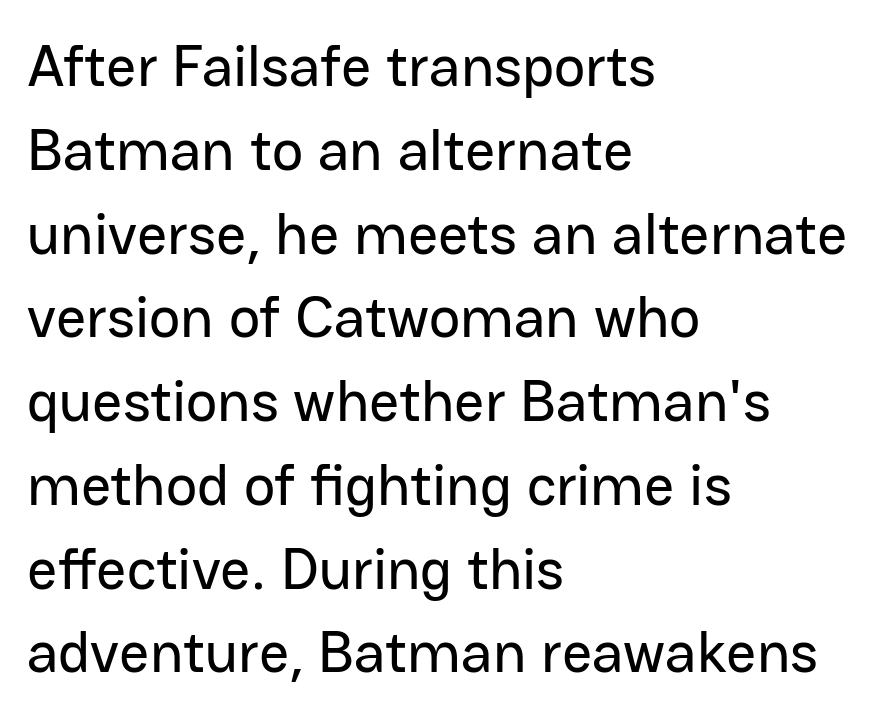
{"serif": "no", "italic": "no", "width": "normal", "stroke_contrast": "low", "x_height": "medium", "monospaced": "no", "underline": "no", "align": "left", "line_spacing": "normal", "line_spacing_ratio": 1.42, "letter_spacing": "normal", "letter_spacing_em": 0.0, "glyph_px": 59}
